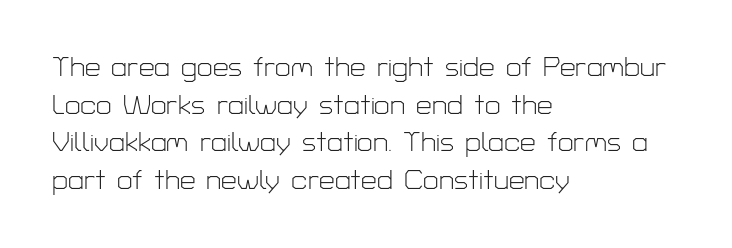
Is this a heavy cut? Hardly; it is regular or lighter. These lines sit exactly where default settings would place them. Look at the tracking — it's just the regular setting, nothing added. The ragged edge is on the right, which tells us the setting is flush left. Character widths vary here, with narrow letters taking less room than wide ones. Nope, not italic — everything's standing straight.
